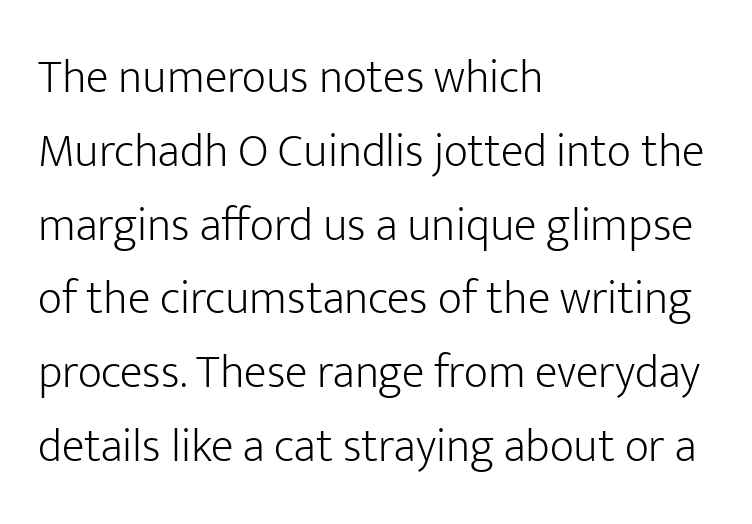
Q: Is the text bold? A: No.
Q: Is the text italic (slanted)? A: No, it is upright.
Q: Is the typeface a serif or a sans-serif typeface? A: Sans-serif.
Q: Is the text underlined? A: No.
Q: How is the paragraph aligned? A: Left-aligned.
Q: Is the spacing between letters normal or unusually wide? A: Normal.
Q: Is the spacing between lines tight, normal or loose? A: Normal.
Q: Width (condensed, normal, or wide)? A: Normal.
Q: Stroke contrast? A: Low.
Q: x-height? A: Medium.
Q: Monospaced? A: No.
